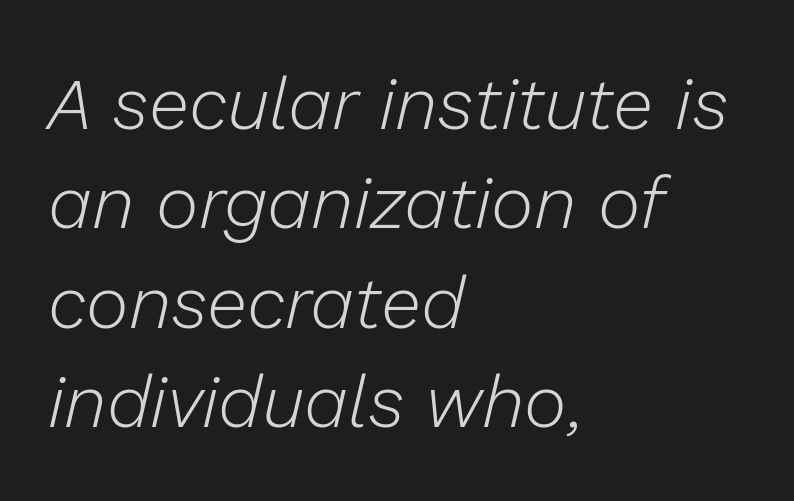
Nothing heavy about these letters — not bold at all. The designer left line spacing at the default. In terms of letterspacing, this is plain default setting. Typeset ragged right — the left edge is the straight one.
